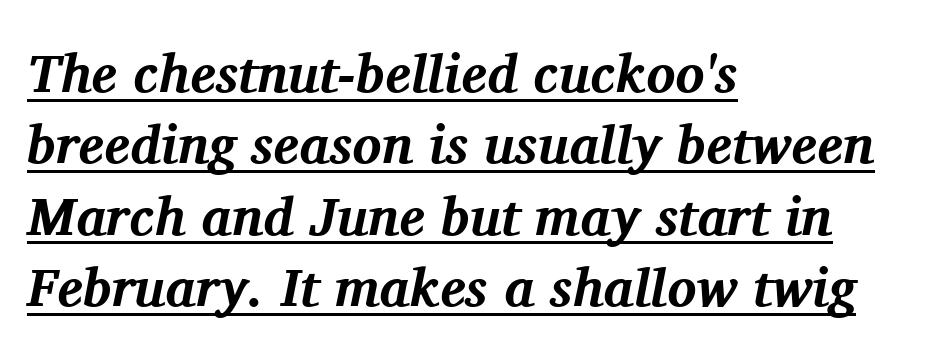
Q: Is the text bold? A: Yes.
Q: Is the text italic (slanted)? A: Yes, it leans right by about 11 degrees.
Q: Is the typeface a serif or a sans-serif typeface? A: Serif.
Q: Is the text underlined? A: Yes.
Q: How is the paragraph aligned? A: Left-aligned.
Q: Is the spacing between letters normal or unusually wide? A: Normal.
Q: Is the spacing between lines tight, normal or loose? A: Normal.
Q: Width (condensed, normal, or wide)? A: Normal.
Q: Stroke contrast? A: Medium.
Q: x-height? A: Medium.
Q: Monospaced? A: No.
